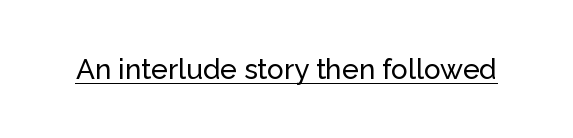
{"serif": "no", "italic": "no", "width": "normal", "stroke_contrast": "low", "x_height": "medium", "monospaced": "no", "underline": "yes", "letter_spacing": "normal", "letter_spacing_em": 0.0, "glyph_px": 28}
